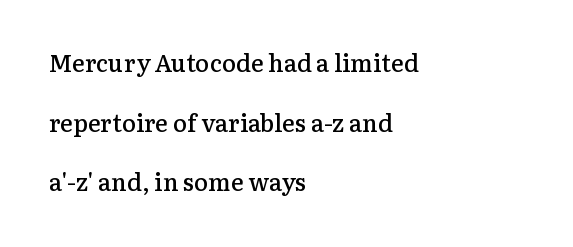
The image shows 24 px text type, upright; set left-aligned, loose line spacing (2.48x), normal letter spacing, not underlined.
